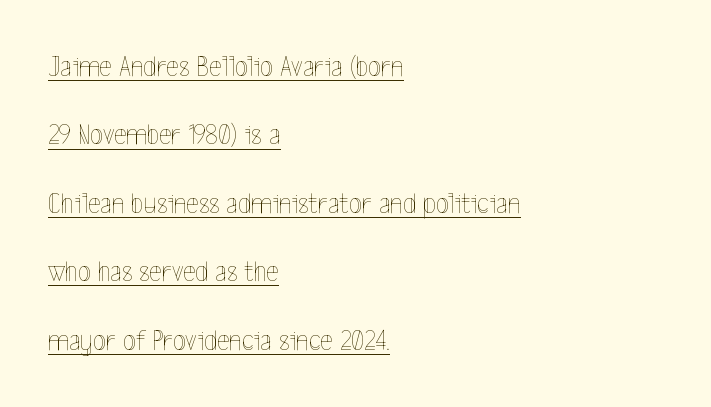
{"italic": "no", "bold": "no", "weight": "thin", "width": "condensed", "x_height": "medium", "monospaced": "no", "underline": "yes", "align": "left", "line_spacing": "loose", "line_spacing_ratio": 2.28, "letter_spacing": "normal", "letter_spacing_em": 0.0, "glyph_px": 30}
